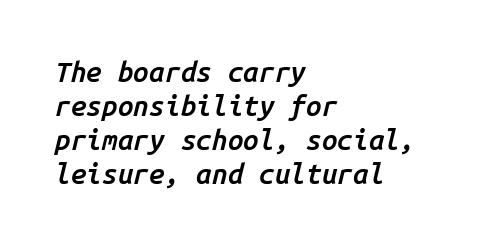
Q: Is the text bold? A: Semi-bold.
Q: Is the text italic (slanted)? A: Yes, it leans right by about 14 degrees.
Q: Is the text underlined? A: No.
Q: How is the paragraph aligned? A: Left-aligned.
Q: Is the spacing between letters normal or unusually wide? A: Normal.
Q: Width (condensed, normal, or wide)? A: Normal.
Q: Stroke contrast? A: Low.
Q: x-height? A: Medium.
Q: Monospaced? A: Yes.
